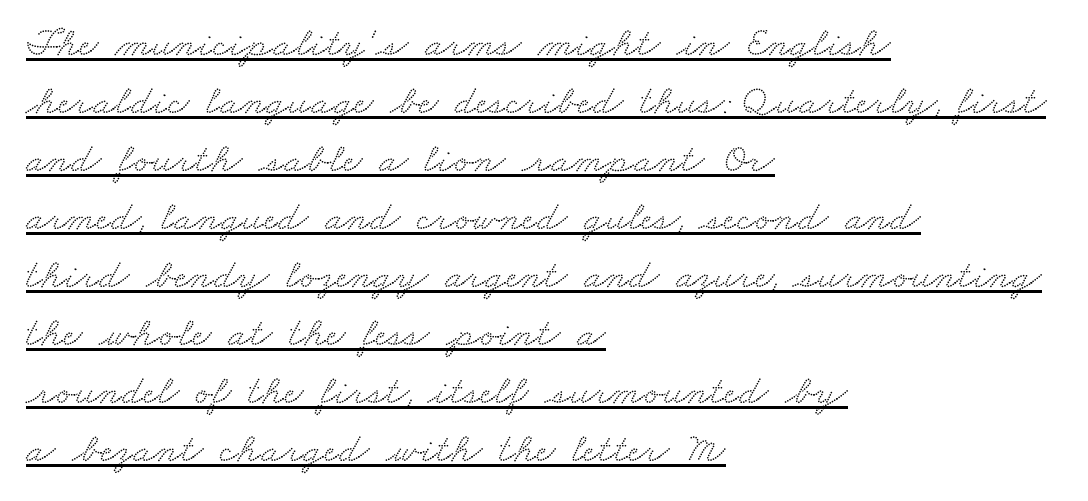
The image shows 42 px wide serif type; set left-aligned, normal line spacing (1.38x), normal letter spacing, underlined; medium stroke contrast and a small x-height.
